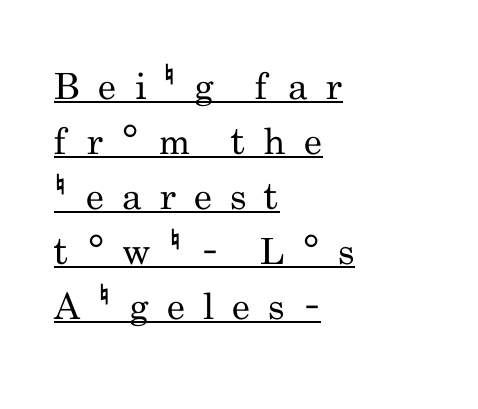
{"serif": "no", "italic": "no", "bold": "no", "weight": "regular", "width": "condensed", "stroke_contrast": "low", "x_height": "small", "monospaced": "no", "underline": "yes", "align": "left", "line_spacing": "normal", "line_spacing_ratio": 1.53, "letter_spacing": "wide", "letter_spacing_em": 0.5, "glyph_px": 36}
